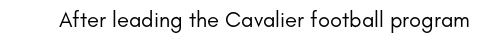
The image shows 22 px text type, upright; set normal letter spacing, not underlined.
